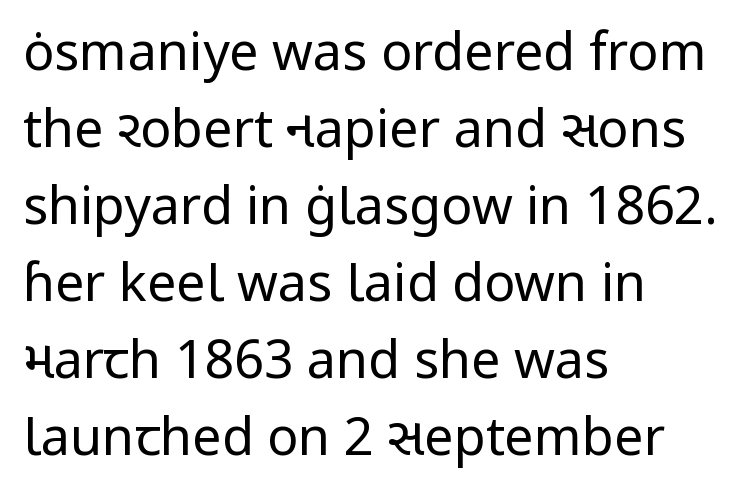
Every stem runs plumb, perpendicular to the baseline. Each stroke keeps to a modest, everyday thickness or less. The letterforms sit shoulder to shoulder at normal distance. The area under the type is left untouched. The passage shown is typed in a proportional face where columns would drift.
